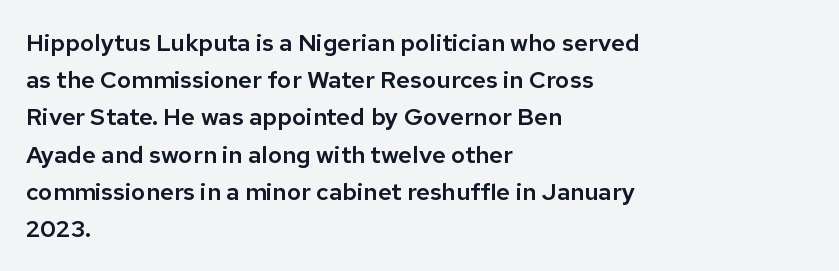
Q: Is the text italic (slanted)? A: No, it is upright.
Q: Is the text underlined? A: No.
Q: How is the paragraph aligned? A: Left-aligned.
Q: Is the spacing between letters normal or unusually wide? A: Normal.
Q: Is the spacing between lines tight, normal or loose? A: Normal.
